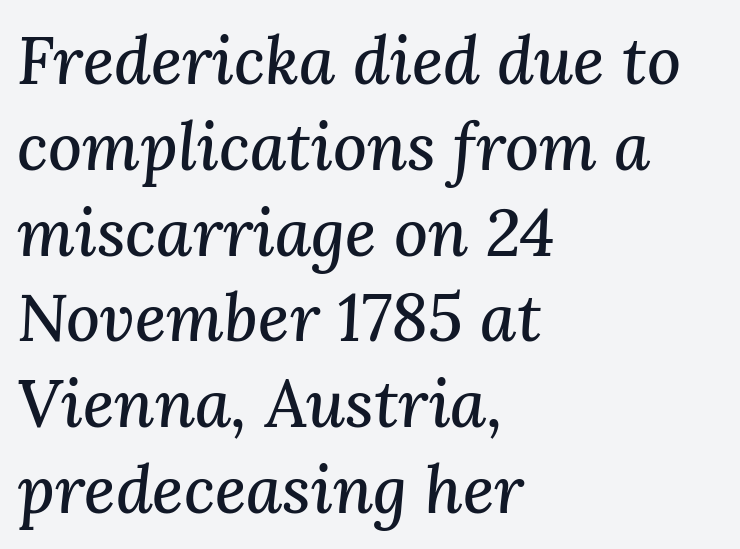
Nobody touched the tracking dial on this one. Varying glyph widths throughout — classic text-font behaviour. The typeface chosen for these lines features serifs. Where is the straight margin? On the left. Italic: yes, the glyphs are oblique.
